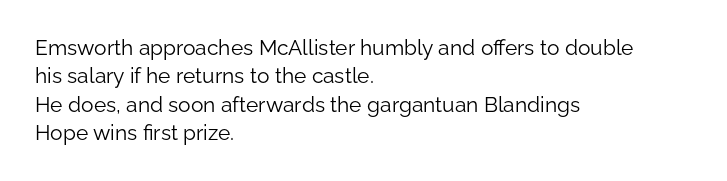
The image shows 21 px text type, upright; set left-aligned, normal line spacing (1.35x), normal letter spacing, not underlined.
